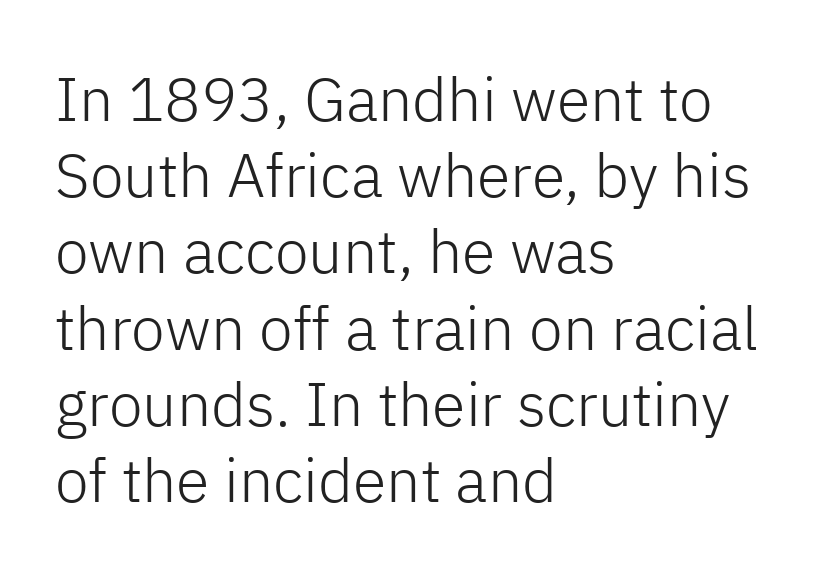
Line beginnings align vertically; line endings do not. Check the space under the baseline: it is left empty. These lines keep a tight, regular rhythm from letter to letter. Classification — sans serif. Regarding leading, the lines here are spaced in the standard way. Note the varied advance widths — an 'i' is clearly narrower than an 'm'.
